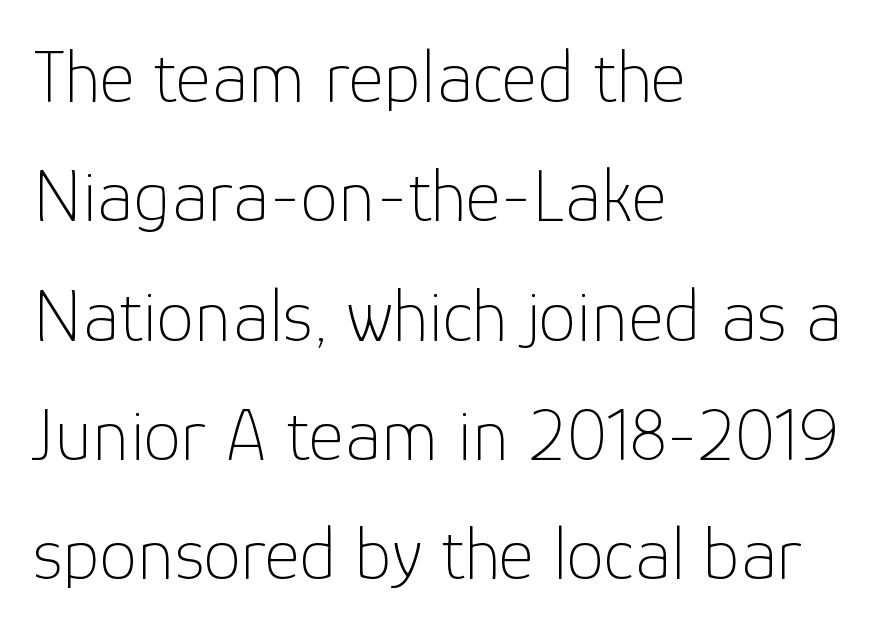
These lines are rendered in a variable-pitch font. Rows of type keep a routine distance in the vertical direction. The lettering stays uniformly vertical, giving the passage a roman look. The rendering keeps characters at their native spacing. Has an underline been added? It has not. The designer went with a sans here, leaving each stem footless.
